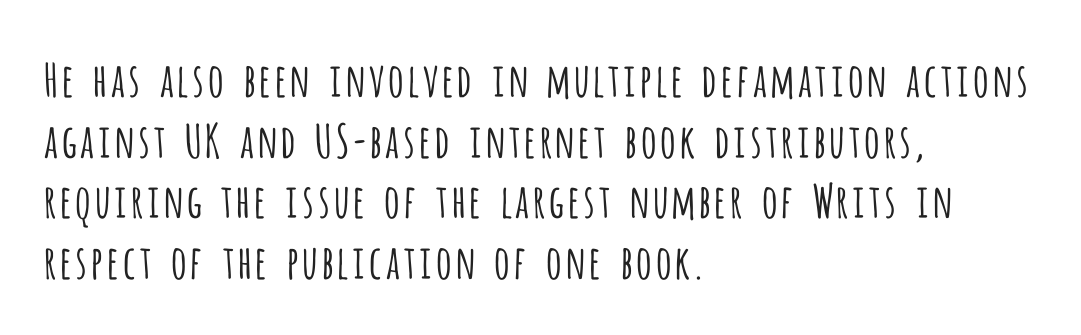
{"serif": "no", "italic": "no", "bold": "no", "weight": "light", "width": "condensed", "stroke_contrast": "low", "x_height": "large", "monospaced": "no", "underline": "no", "align": "left", "line_spacing": "normal", "line_spacing_ratio": 1.32, "letter_spacing": "normal", "letter_spacing_em": 0.0, "glyph_px": 46}
